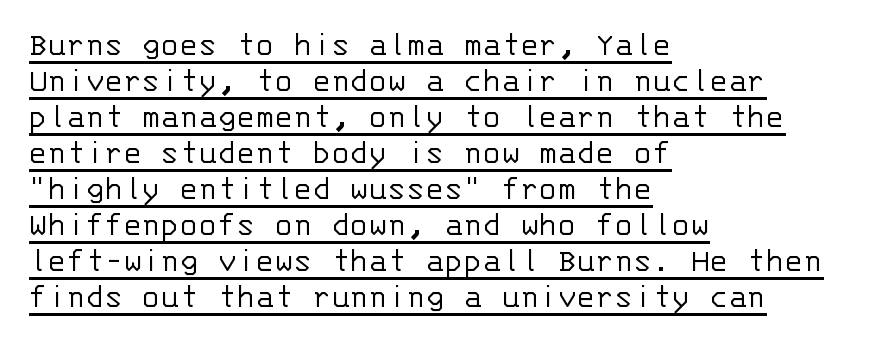
Is there much room between lines? No — they nearly touch. Heaviness? Minimal to ordinary, like unemphasized prose. The face used here is monospaced, like something from a code editor. The glyphs in this specimen are sans serif.
